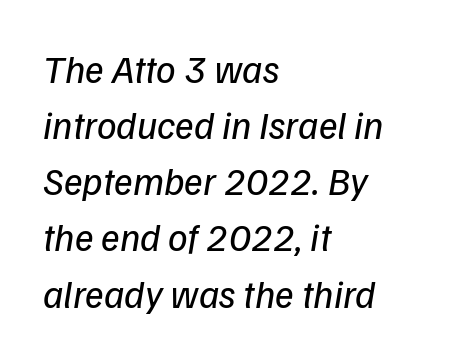
Regarding leading, the lines here are spaced in the standard way. Honestly, there is no underline to notice here at all. Classification — sans serif. Each line starts at the same left margin while the right side varies. A typesetter would call this proportional, since set widths differ per character. Observe the ordinary spacing: letters are neighbours, not strangers.
